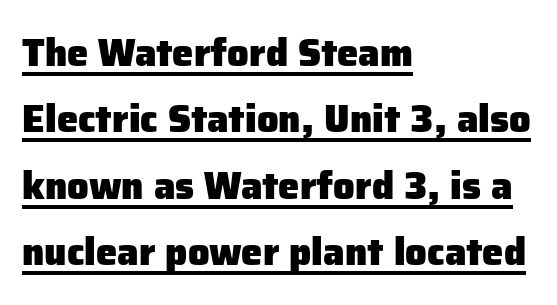
{"serif": "no", "italic": "no", "bold": "yes", "weight": "heavy", "width": "normal", "stroke_contrast": "low", "x_height": "medium", "monospaced": "no", "underline": "yes", "align": "left", "line_spacing_ratio": 1.75, "letter_spacing": "normal", "letter_spacing_em": 0.0, "glyph_px": 38}
